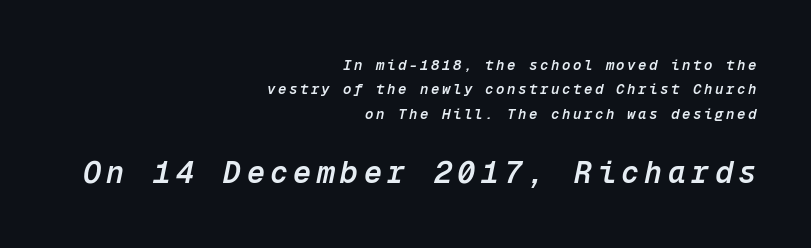
{"italic": "yes", "lean": "right", "slant_degrees": 12, "bold": "semi", "weight": "semibold", "width": "normal", "stroke_contrast": "low", "x_height": "medium", "monospaced": "yes", "underline": "no", "align": "right", "line_spacing_ratio": 1.74, "larger_block": "second", "size_ratio": 2.14, "glyph_px": 30}
